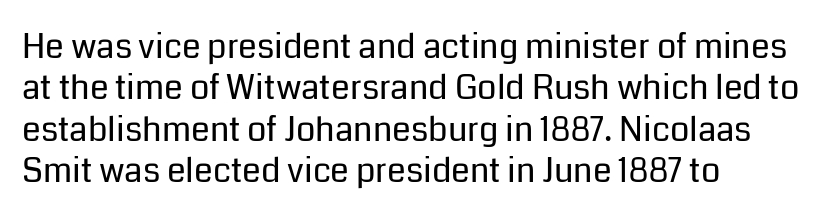
Heaviness? Minimal to ordinary, like unemphasized prose. Grotesque or geometric, the face here clearly has no serifs. Is there any slant? The stems are plumb. The glyphs are unaccompanied by any horizontal stroke below them. A typesetter would call this zero additional tracking.
